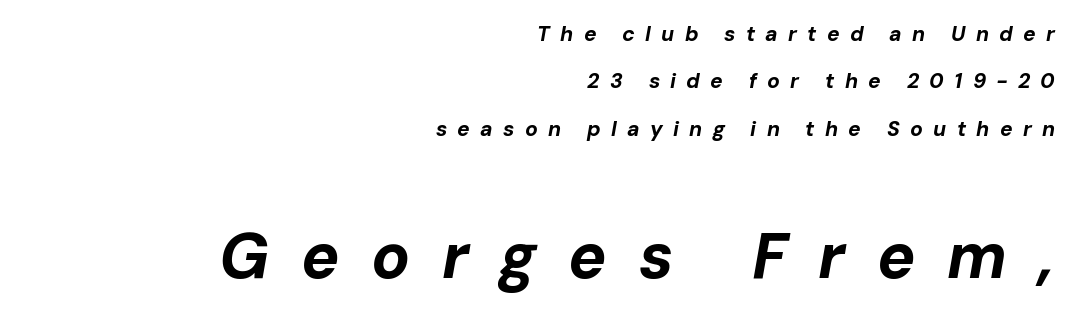
Caption: expanded tracking, letters set apart. Style check: oblique. Between these two stacked blocks, the lower one wins on size. Underlining? Definitely not there.
